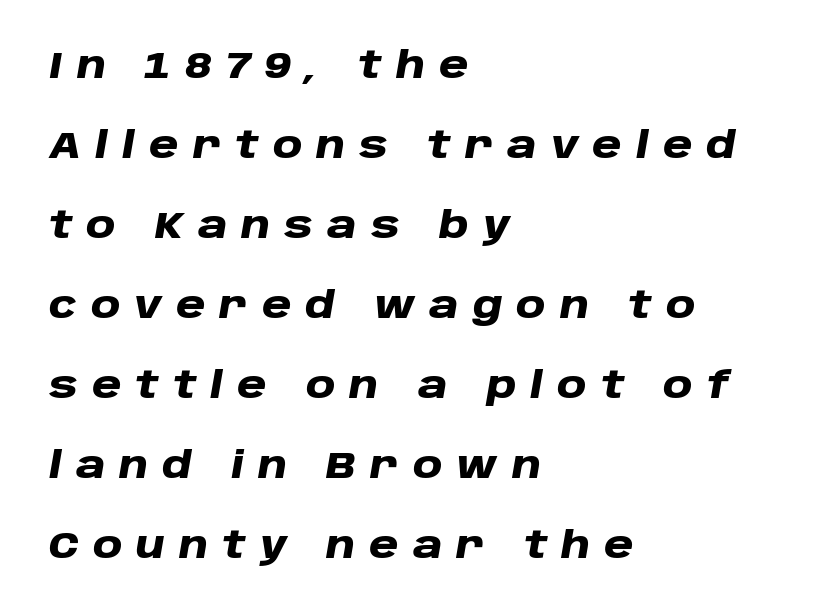
The image shows 36 px heavy, wide type, italic (leaning right); set left-aligned, loose line spacing (2.22x), unusually wide letter spacing (+0.39 em), not underlined; low stroke contrast and a large x-height.
